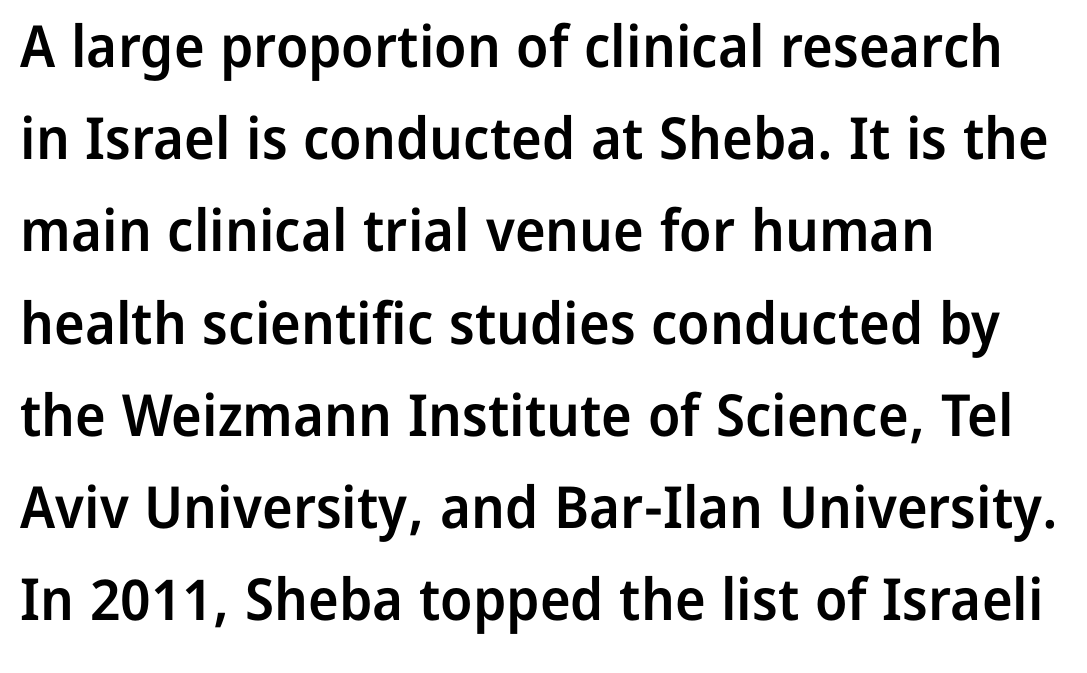
Which margin do the lines hug? The left one — the right edge is uneven. This sample has the flowing, uneven cadence of proportional lettering. Has an underline been added? It has not. This is the regular roman posture of the typeface. This rendering employs a face without finishing strokes, i.e., a sans-serif.
